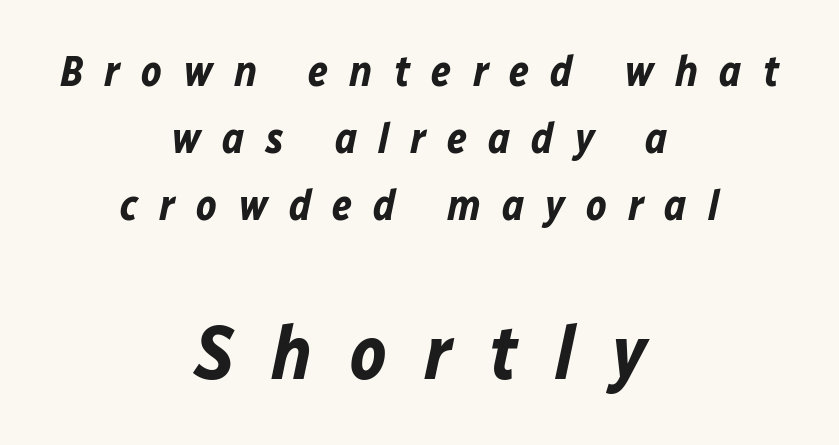
Q: Is the text bold? A: Yes.
Q: Is the text italic (slanted)? A: Yes, it leans right by about 12 degrees.
Q: Is the text underlined? A: No.
Q: How is the paragraph aligned? A: Centered.
Q: Is the spacing between letters normal or unusually wide? A: Unusually wide.
Q: Is the spacing between lines tight, normal or loose? A: Normal.
Q: Which block of text is set in a larger size, the first (top) or the second (bottom)? A: The second (bottom) one.
Q: Width (condensed, normal, or wide)? A: Normal.
Q: Stroke contrast? A: Low.
Q: x-height? A: Medium.
Q: Monospaced? A: No.
